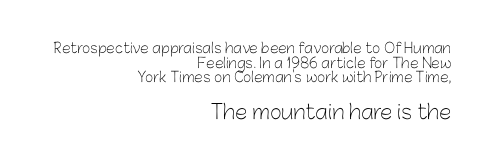
The image shows 20 px text type, upright; set right-aligned, tight line spacing (1.04x), normal letter spacing, not underlined; the second (bottom) block is 1.43x larger.
